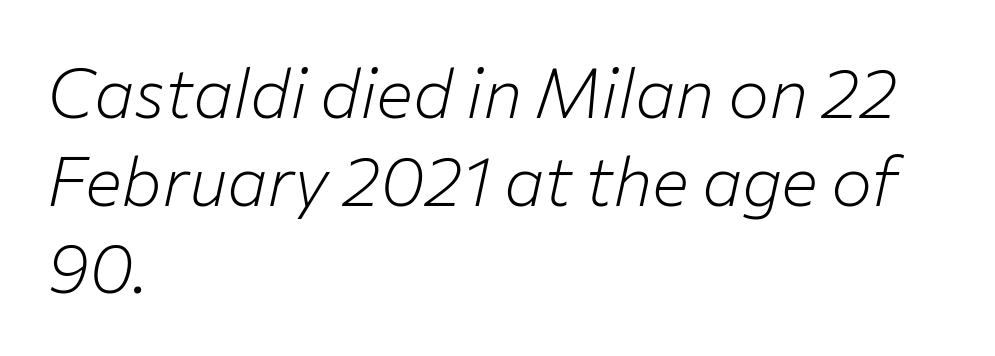
{"italic": "yes", "lean": "right", "slant_degrees": 12, "bold": "no", "weight": "light", "width": "normal", "stroke_contrast": "low", "x_height": "medium", "monospaced": "no", "underline": "no", "align": "left", "line_spacing": "normal", "line_spacing_ratio": 1.27, "letter_spacing": "normal", "letter_spacing_em": 0.0, "glyph_px": 69}
